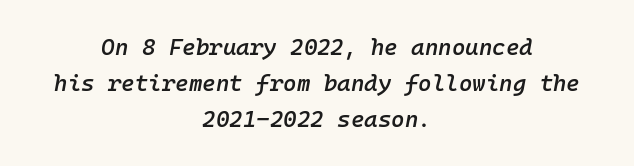
The image shows 23 px text type, italic (leaning right); set centered, normal line spacing (1.56x), normal letter spacing, not underlined.
